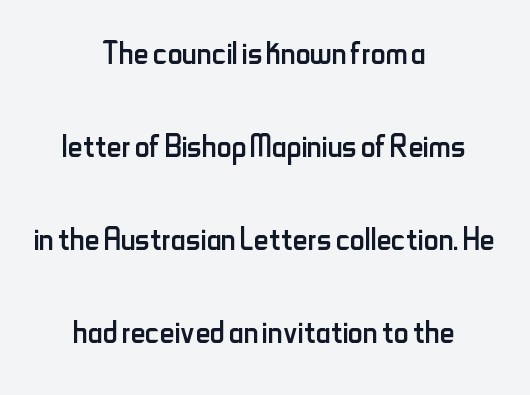
Check under the words: just untouched page. Ascenders rise straight up at ninety degrees. The passage shown is typeset with a sans-serif family. Tracking here is standard; glyphs follow each other at the usual distance. The whitespace from short lines is split evenly between both sides.
